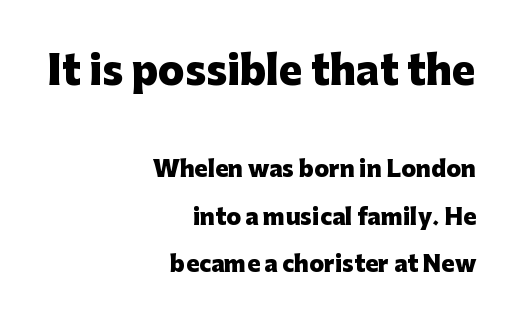
{"serif": "no", "italic": "no", "bold": "yes", "weight": "heavy", "width": "normal", "stroke_contrast": "low", "x_height": "medium", "monospaced": "no", "underline": "no", "align": "right", "line_spacing": "loose", "line_spacing_ratio": 2.16, "letter_spacing": "normal", "letter_spacing_em": 0.0, "larger_block": "first", "size_ratio": 1.77, "glyph_px": 39}
